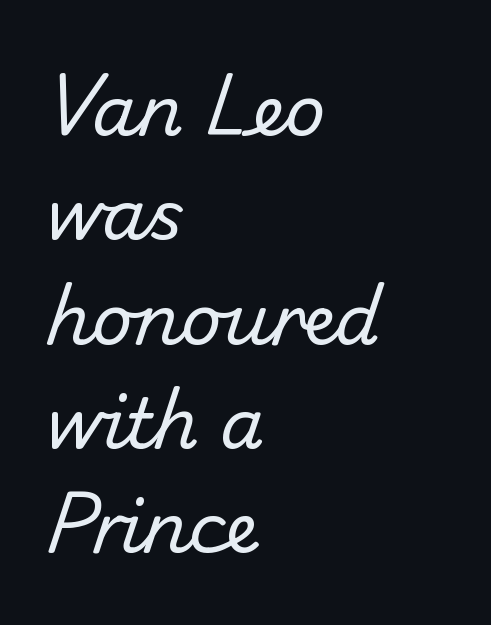
The image shows 70 px regular-weight sans-serif type; set left-aligned, normal line spacing (1.49x), normal letter spacing, not underlined; low stroke contrast and a small x-height.
